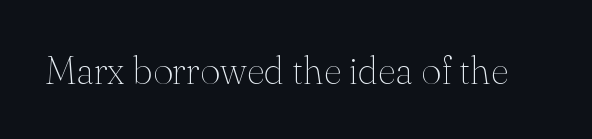
Q: Is the text bold? A: No.
Q: Is the text italic (slanted)? A: No, it is upright.
Q: Is the typeface a serif or a sans-serif typeface? A: Serif.
Q: Is the text underlined? A: No.
Q: Is the spacing between letters normal or unusually wide? A: Normal.
Q: Width (condensed, normal, or wide)? A: Normal.
Q: Stroke contrast? A: Medium.
Q: x-height? A: Small.
Q: Monospaced? A: No.
